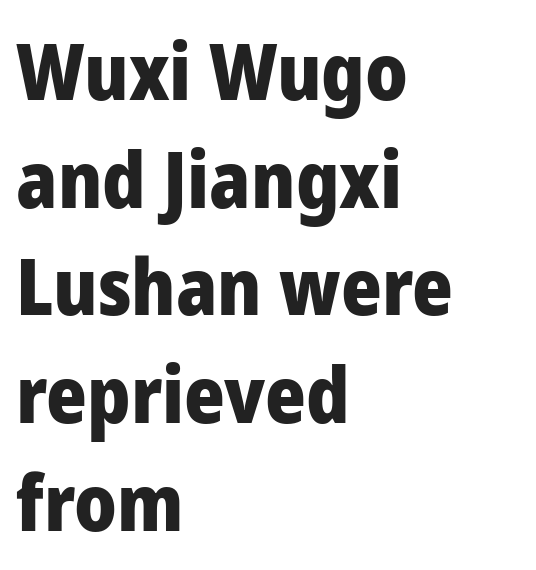
The image shows 78 px heavy sans-serif type, upright; set left-aligned, normal line spacing (1.38x), normal letter spacing, not underlined; low stroke contrast and a medium x-height.
